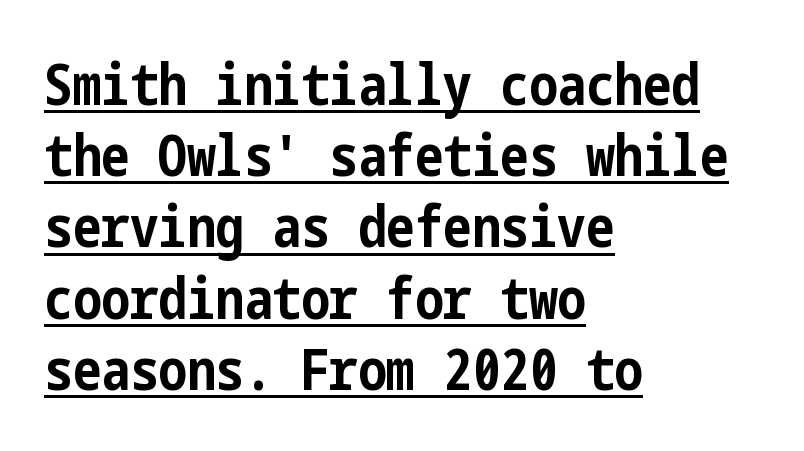
{"serif": "no", "italic": "no", "bold": "yes", "weight": "bold", "width": "condensed", "stroke_contrast": "low", "x_height": "medium", "underline": "yes", "align": "left", "line_spacing": "normal", "line_spacing_ratio": 1.25, "letter_spacing": "normal", "letter_spacing_em": 0.0, "glyph_px": 57}
